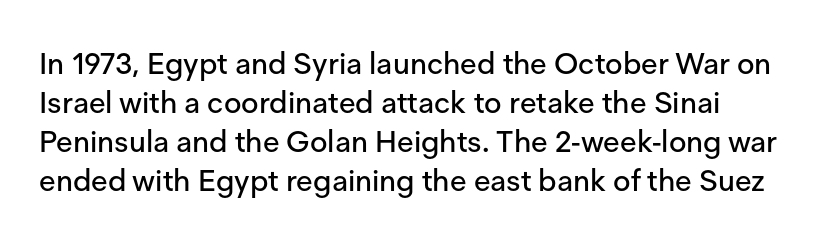
Q: Is the text italic (slanted)? A: No, it is upright.
Q: Is the typeface a serif or a sans-serif typeface? A: Sans-serif.
Q: Is the text underlined? A: No.
Q: Is the spacing between letters normal or unusually wide? A: Normal.
Q: Is the spacing between lines tight, normal or loose? A: Normal.
Q: Width (condensed, normal, or wide)? A: Normal.
Q: Stroke contrast? A: Low.
Q: x-height? A: Medium.
Q: Monospaced? A: No.
